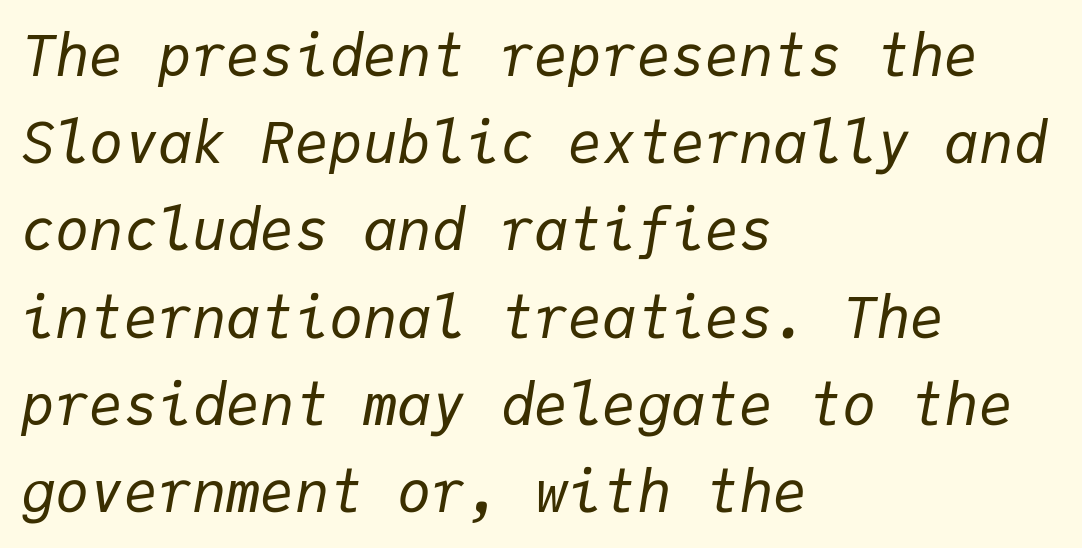
{"italic": "yes", "lean": "right", "slant_degrees": 9, "bold": "no", "weight": "regular", "width": "normal", "stroke_contrast": "low", "x_height": "medium", "monospaced": "yes", "underline": "no", "align": "left", "line_spacing": "normal", "line_spacing_ratio": 1.53, "letter_spacing": "normal", "letter_spacing_em": 0.0, "glyph_px": 57}
